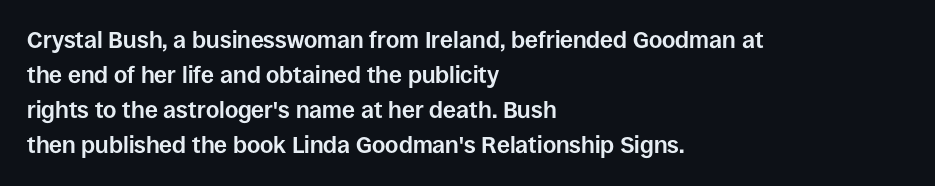
{"italic": "no", "bold": "yes", "underline": "no", "align": "left", "line_spacing": "normal", "line_spacing_ratio": 1.52, "letter_spacing": "normal", "letter_spacing_em": 0.0, "glyph_px": 23}
